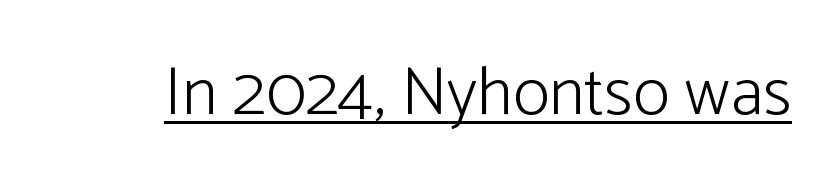
The image shows 69 px light sans-serif type, upright; set normal letter spacing, underlined; low stroke contrast and a medium x-height.
